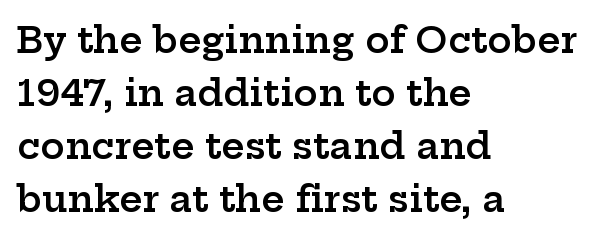
Q: Is the text bold? A: Semi-bold.
Q: Is the text italic (slanted)? A: No, it is upright.
Q: Is the typeface a serif or a sans-serif typeface? A: Serif.
Q: Is the text underlined? A: No.
Q: How is the paragraph aligned? A: Left-aligned.
Q: Is the spacing between letters normal or unusually wide? A: Normal.
Q: Is the spacing between lines tight, normal or loose? A: Normal.
Q: Width (condensed, normal, or wide)? A: Wide.
Q: Stroke contrast? A: Low.
Q: x-height? A: Medium.
Q: Monospaced? A: No.
